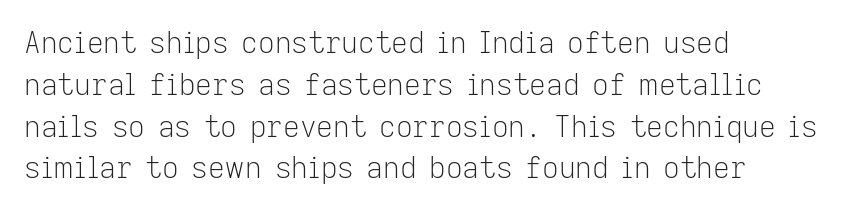
The image shows 29 px light sans-serif type, upright; set left-aligned, normal line spacing (1.44x), normal letter spacing, not underlined; low stroke contrast and a medium x-height.
